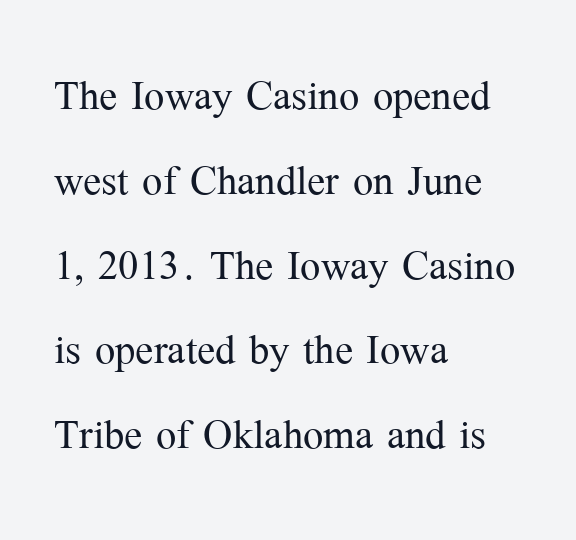
Q: Is the text bold? A: No.
Q: Is the text italic (slanted)? A: No, it is upright.
Q: Is the typeface a serif or a sans-serif typeface? A: Serif.
Q: Is the text underlined? A: No.
Q: How is the paragraph aligned? A: Left-aligned.
Q: Is the spacing between letters normal or unusually wide? A: Normal.
Q: Is the spacing between lines tight, normal or loose? A: Normal.
Q: Width (condensed, normal, or wide)? A: Normal.
Q: Stroke contrast? A: Medium.
Q: x-height? A: Medium.
Q: Monospaced? A: No.
